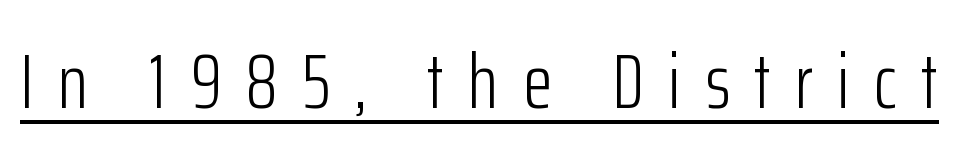
{"serif": "no", "italic": "no", "bold": "no", "weight": "light", "width": "condensed", "stroke_contrast": "low", "x_height": "medium", "monospaced": "no", "underline": "yes", "letter_spacing": "wide", "letter_spacing_em": 0.31, "glyph_px": 77}
